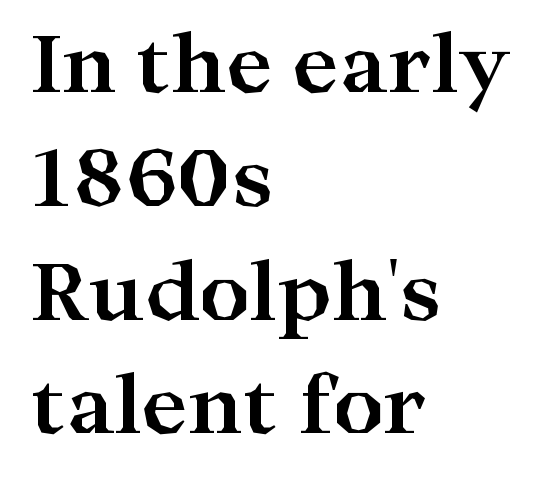
Standard letterfit; no display-style spreading of the glyphs. The passage shown is typed in a proportional face where columns would drift. The space between consecutive lines is moderate. Every letter is thick-stroked: bold, no question.
